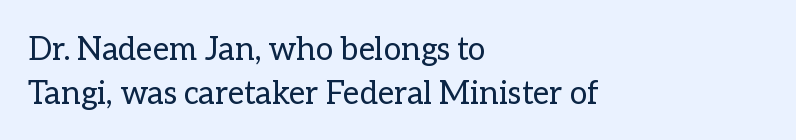
{"italic": "no", "bold": "no", "weight": "regular", "width": "normal", "stroke_contrast": "low", "x_height": "medium", "monospaced": "no", "underline": "no", "align": "left", "line_spacing": "normal", "line_spacing_ratio": 1.38, "letter_spacing": "normal", "letter_spacing_em": 0.0, "glyph_px": 32}
